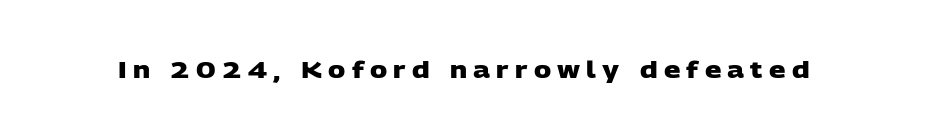
The image shows 23 px bold type; set unusually wide letter spacing (+0.27 em), not underlined.
